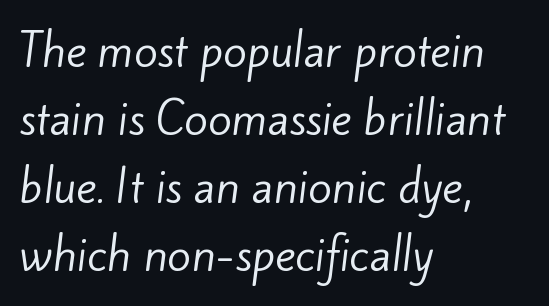
{"serif": "no", "bold": "no", "weight": "regular", "width": "normal", "stroke_contrast": "low", "x_height": "small", "monospaced": "no", "underline": "no", "align": "left", "line_spacing": "normal", "line_spacing_ratio": 1.58, "letter_spacing": "normal", "letter_spacing_em": 0.0, "glyph_px": 43}
